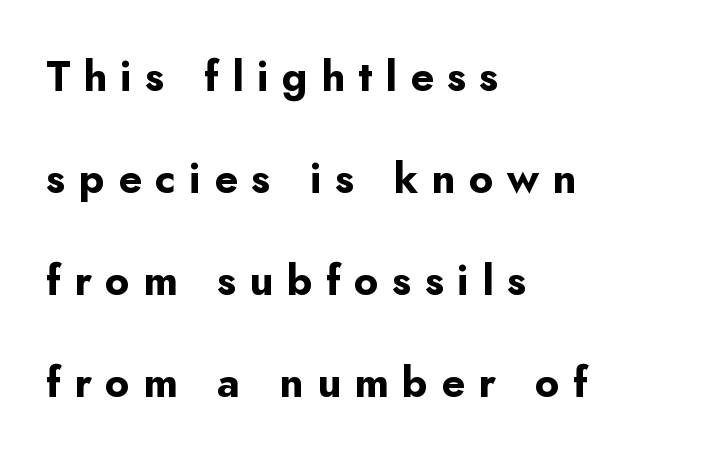
All the whitespace from short lines collects on the right. Successive baselines arrive slowly, with a big drop between each. These words are printed bold, with thick strokes throughout. Think of a printed novel: that variable character pitch is what you see here. Nobody drew a line under any word here. A roman cut, with each character standing at attention.
